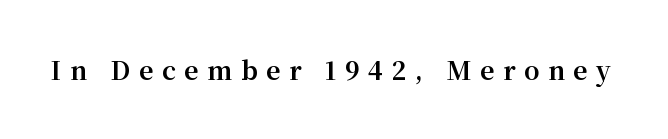
Q: Is the text bold? A: Yes.
Q: Is the text italic (slanted)? A: No, it is upright.
Q: Is the text underlined? A: No.
Q: Is the spacing between letters normal or unusually wide? A: Unusually wide.
